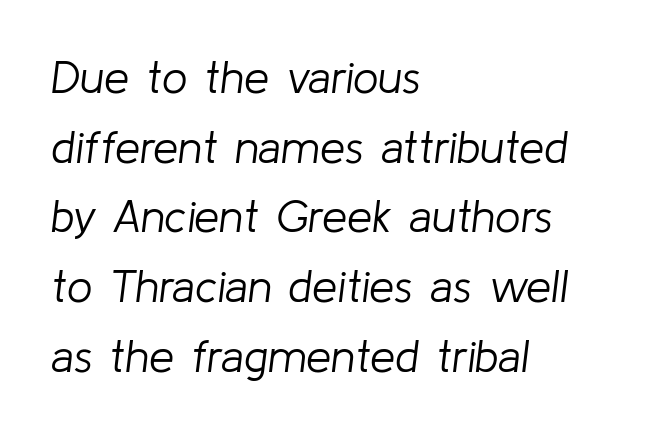
{"italic": "yes", "lean": "right", "slant_degrees": 8, "bold": "no", "weight": "light", "width": "normal", "stroke_contrast": "low", "x_height": "medium", "monospaced": "no", "underline": "no", "align": "left", "line_spacing": "normal", "line_spacing_ratio": 1.55, "letter_spacing": "normal", "letter_spacing_em": 0.0, "glyph_px": 45}
